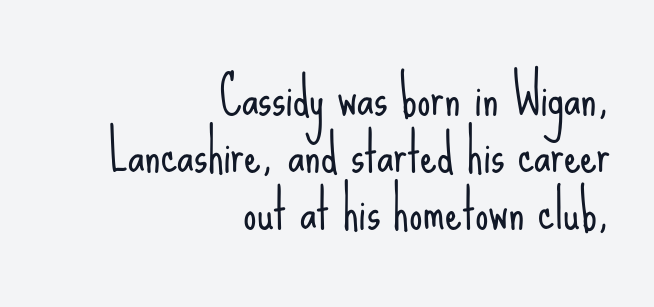
{"serif": "no", "italic": "no", "bold": "no", "weight": "light", "width": "condensed", "stroke_contrast": "low", "x_height": "small", "monospaced": "no", "underline": "no", "align": "right", "line_spacing": "tight", "line_spacing_ratio": 1.08, "letter_spacing": "normal", "letter_spacing_em": 0.0, "glyph_px": 53}
